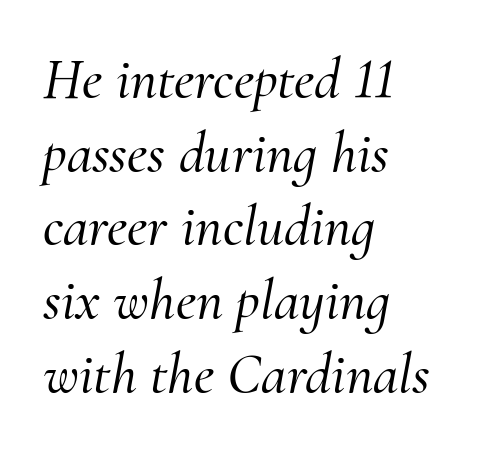
The image shows 58 px serif type, italic (leaning right); set left-aligned, normal line spacing (1.27x), normal letter spacing, not underlined; medium stroke contrast and a small x-height.
